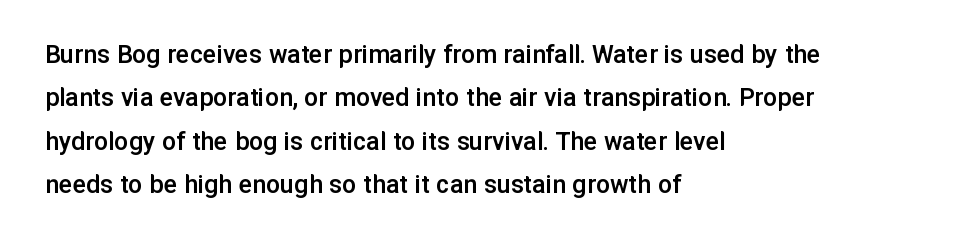
Q: Is the text bold? A: Semi-bold.
Q: Is the text italic (slanted)? A: No, it is upright.
Q: Is the typeface a serif or a sans-serif typeface? A: Sans-serif.
Q: Is the text underlined? A: No.
Q: How is the paragraph aligned? A: Left-aligned.
Q: Is the spacing between letters normal or unusually wide? A: Normal.
Q: Is the spacing between lines tight, normal or loose? A: Normal.
Q: Width (condensed, normal, or wide)? A: Normal.
Q: Stroke contrast? A: Low.
Q: x-height? A: Medium.
Q: Monospaced? A: No.
